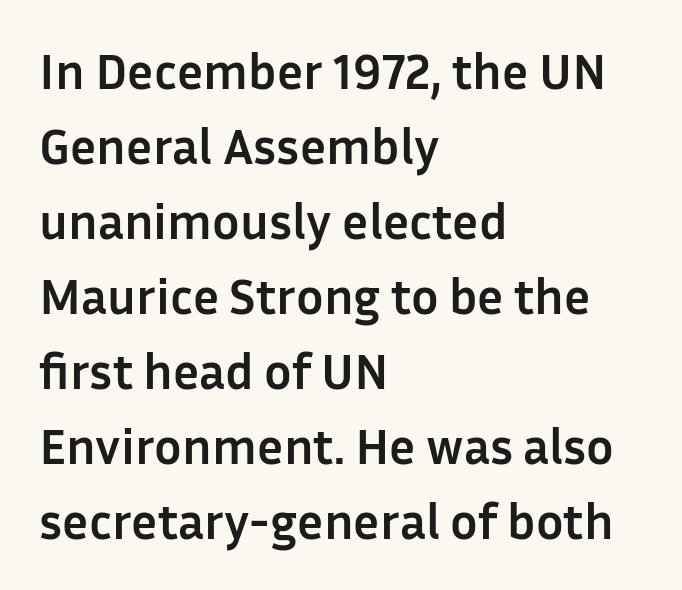
Between one letter and the next there's only the usual sliver of space. Stroke thickness is high; the sample reads as a true bold. Does the type have serifs? No, each stem ends abruptly. Glance below the letters and you will spot only blank space. Varying glyph widths throughout — classic text-font behaviour. These lines stack with their left ends in a neat column.
